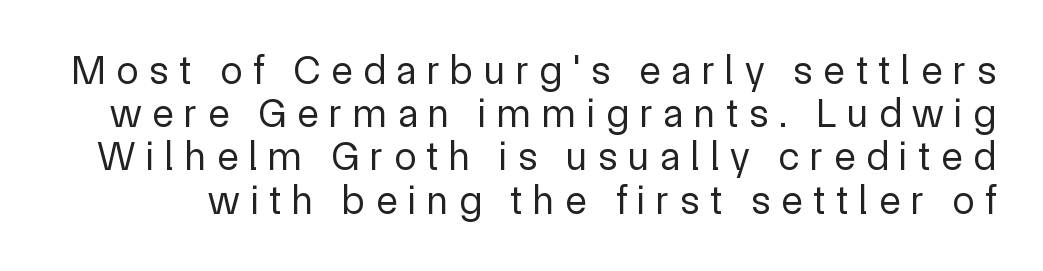
{"serif": "no", "italic": "no", "bold": "no", "weight": "regular", "width": "normal", "x_height": "medium", "monospaced": "no", "underline": "no", "line_spacing": "tight", "line_spacing_ratio": 1.08, "letter_spacing": "wide", "letter_spacing_em": 0.27, "glyph_px": 40}
